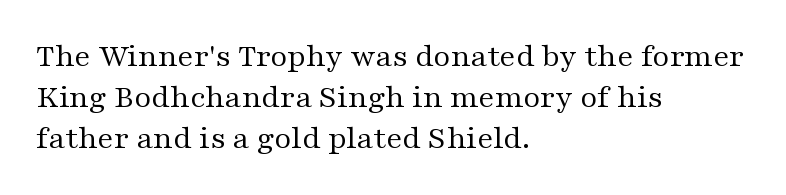
{"serif": "yes", "italic": "no", "bold": "no", "weight": "regular", "width": "wide", "stroke_contrast": "medium", "x_height": "medium", "monospaced": "no", "underline": "no", "align": "left", "line_spacing_ratio": 1.24, "letter_spacing": "normal", "letter_spacing_em": 0.0, "glyph_px": 33}
